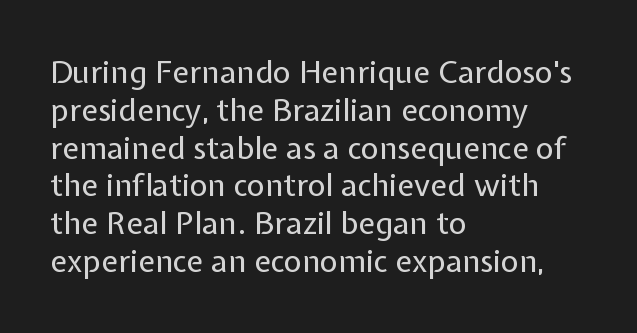
{"serif": "no", "italic": "no", "bold": "no", "weight": "regular", "width": "normal", "stroke_contrast": "low", "x_height": "medium", "monospaced": "no", "underline": "no", "align": "left", "line_spacing_ratio": 1.22, "letter_spacing": "normal", "letter_spacing_em": 0.0, "glyph_px": 31}
